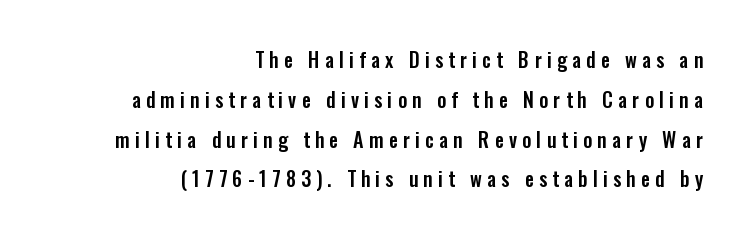
Q: Is the text italic (slanted)? A: No, it is upright.
Q: Is the text underlined? A: No.
Q: How is the paragraph aligned? A: Right-aligned.
Q: Is the spacing between letters normal or unusually wide? A: Unusually wide.
Q: Is the spacing between lines tight, normal or loose? A: Loose.
